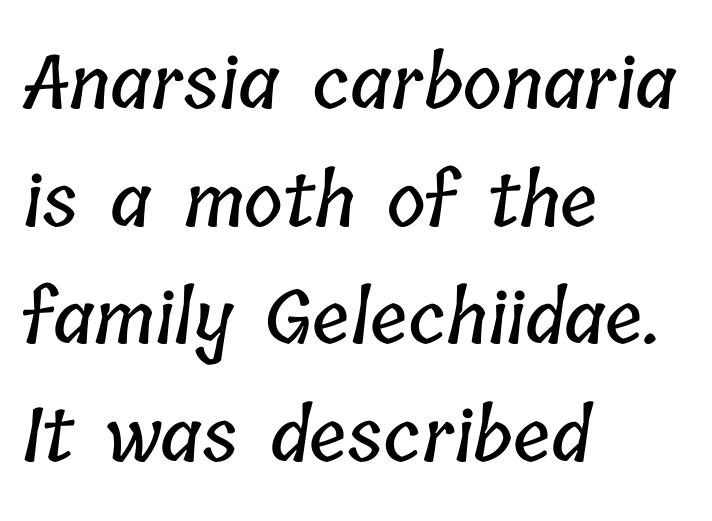
Each letter keeps its own natural width here, so spacing adapts to shape. The string is rendered with underlining switched off. Left-aligned paragraph, ragged on the right. Does extra space separate the letters? No, they use regular spacing. Leading matches the norm, producing a regular column.
